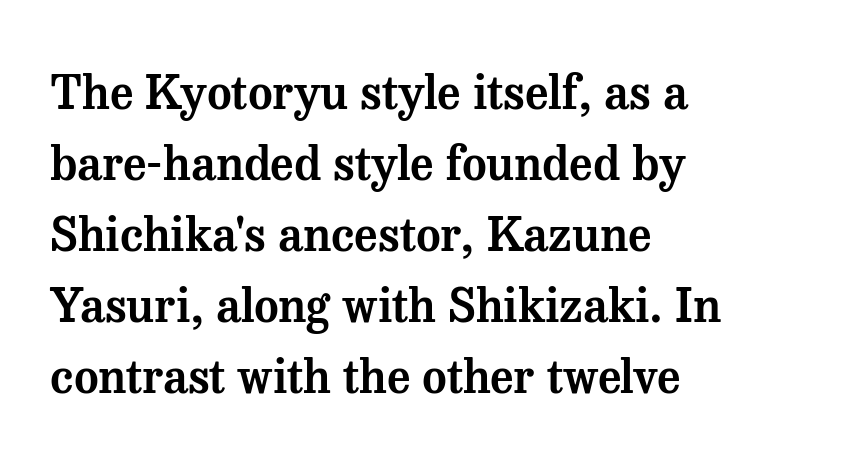
Q: Is the text italic (slanted)? A: No, it is upright.
Q: Is the typeface a serif or a sans-serif typeface? A: Serif.
Q: Is the text underlined? A: No.
Q: How is the paragraph aligned? A: Left-aligned.
Q: Is the spacing between letters normal or unusually wide? A: Normal.
Q: Is the spacing between lines tight, normal or loose? A: Normal.
Q: Width (condensed, normal, or wide)? A: Normal.
Q: Stroke contrast? A: Medium.
Q: x-height? A: Medium.
Q: Monospaced? A: No.
